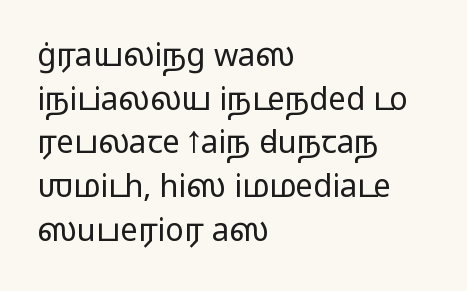
The image shows 31 px light, wide sans-serif type, upright; set left-aligned, normal line spacing (1.41x), normal letter spacing, not underlined; low stroke contrast and a medium x-height.
